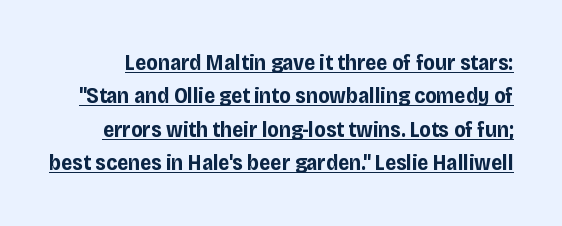
{"italic": "no", "bold": "yes", "underline": "yes", "line_spacing": "normal", "line_spacing_ratio": 1.52, "letter_spacing": "normal", "letter_spacing_em": 0.0, "glyph_px": 22}
